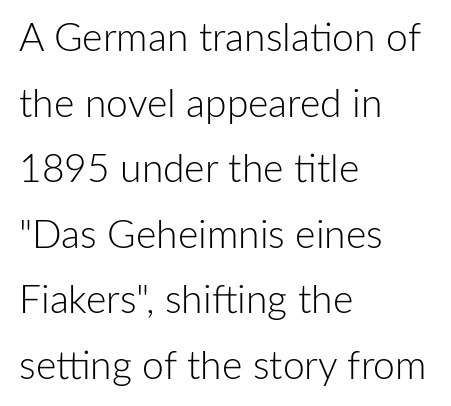
The image shows 39 px light sans-serif type, upright; set left-aligned, normal line spacing (1.68x), normal letter spacing, not underlined; low stroke contrast and a medium x-height.
